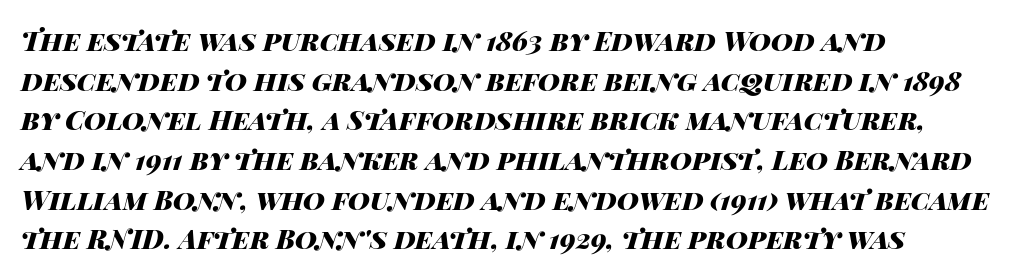
The image shows 27 px bold type, italic (leaning right); set left-aligned, normal line spacing (1.47x), normal letter spacing, not underlined.
